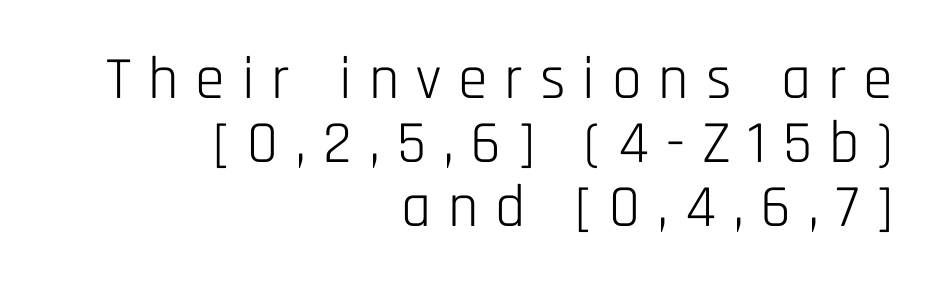
{"serif": "no", "italic": "no", "bold": "no", "weight": "light", "width": "condensed", "stroke_contrast": "low", "x_height": "large", "monospaced": "no", "underline": "no", "align": "right", "line_spacing": "tight", "line_spacing_ratio": 1.07, "letter_spacing": "wide", "letter_spacing_em": 0.28, "glyph_px": 60}
